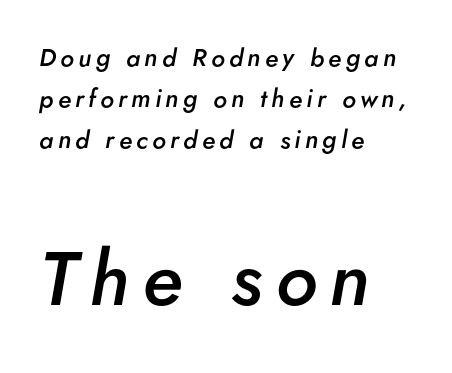
The image shows 76 px semibold type, italic (leaning right); set left-aligned, normal line spacing (1.64x), not underlined; the second (bottom) block is 3.04x larger; low stroke contrast and a small x-height.
